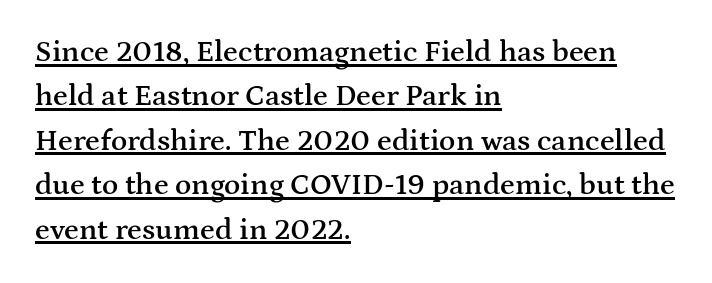
Q: Is the text bold? A: Semi-bold.
Q: Is the text italic (slanted)? A: No, it is upright.
Q: Is the typeface a serif or a sans-serif typeface? A: Serif.
Q: Is the text underlined? A: Yes.
Q: How is the paragraph aligned? A: Left-aligned.
Q: Is the spacing between letters normal or unusually wide? A: Normal.
Q: Is the spacing between lines tight, normal or loose? A: Normal.
Q: Width (condensed, normal, or wide)? A: Wide.
Q: Stroke contrast? A: Medium.
Q: x-height? A: Medium.
Q: Monospaced? A: No.
